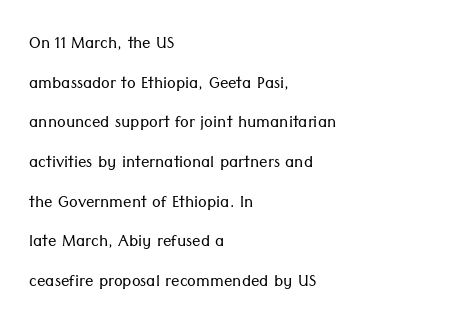
Q: Is the text bold? A: No.
Q: Is the text italic (slanted)? A: No, it is upright.
Q: Is the text underlined? A: No.
Q: How is the paragraph aligned? A: Left-aligned.
Q: Is the spacing between letters normal or unusually wide? A: Normal.
